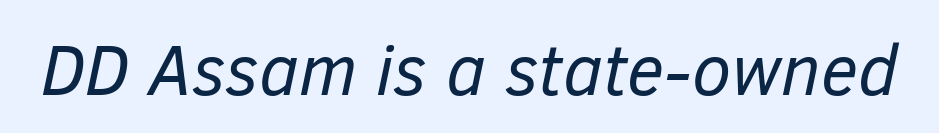
Q: Is the text bold? A: No.
Q: Is the text italic (slanted)? A: Yes, it leans right by about 12 degrees.
Q: Is the text underlined? A: No.
Q: Is the spacing between letters normal or unusually wide? A: Normal.
Q: Width (condensed, normal, or wide)? A: Normal.
Q: Stroke contrast? A: Low.
Q: x-height? A: Medium.
Q: Monospaced? A: No.
